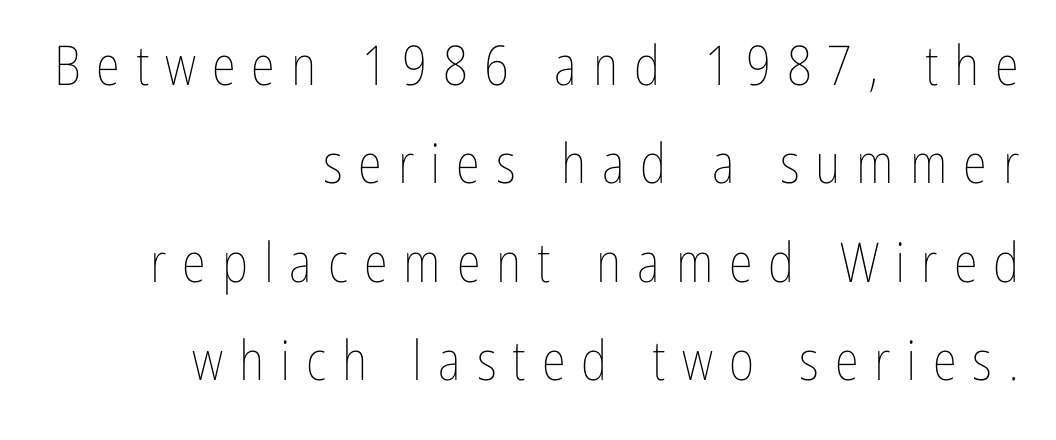
{"italic": "no", "bold": "no", "weight": "thin", "width": "condensed", "stroke_contrast": "low", "x_height": "medium", "monospaced": "no", "underline": "no", "align": "right", "line_spacing_ratio": 1.79, "letter_spacing": "wide", "letter_spacing_em": 0.29, "glyph_px": 55}
